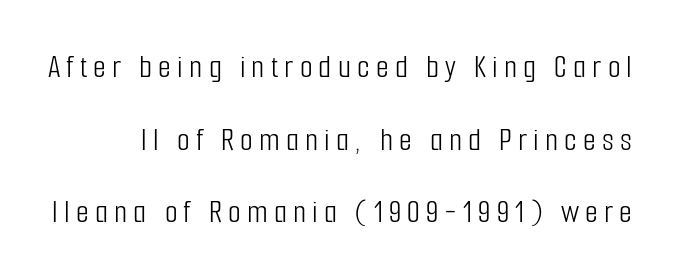
Q: Is the text bold? A: No.
Q: Is the text italic (slanted)? A: No, it is upright.
Q: Is the typeface a serif or a sans-serif typeface? A: Sans-serif.
Q: Is the text underlined? A: No.
Q: Is the spacing between lines tight, normal or loose? A: Loose.
Q: Width (condensed, normal, or wide)? A: Condensed.
Q: Stroke contrast? A: Low.
Q: x-height? A: Medium.
Q: Monospaced? A: No.
